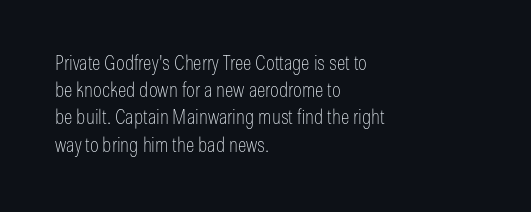
Q: Is the text bold? A: No.
Q: Is the text italic (slanted)? A: No, it is upright.
Q: Is the text underlined? A: No.
Q: How is the paragraph aligned? A: Left-aligned.
Q: Is the spacing between letters normal or unusually wide? A: Normal.
Q: Is the spacing between lines tight, normal or loose? A: Normal.
